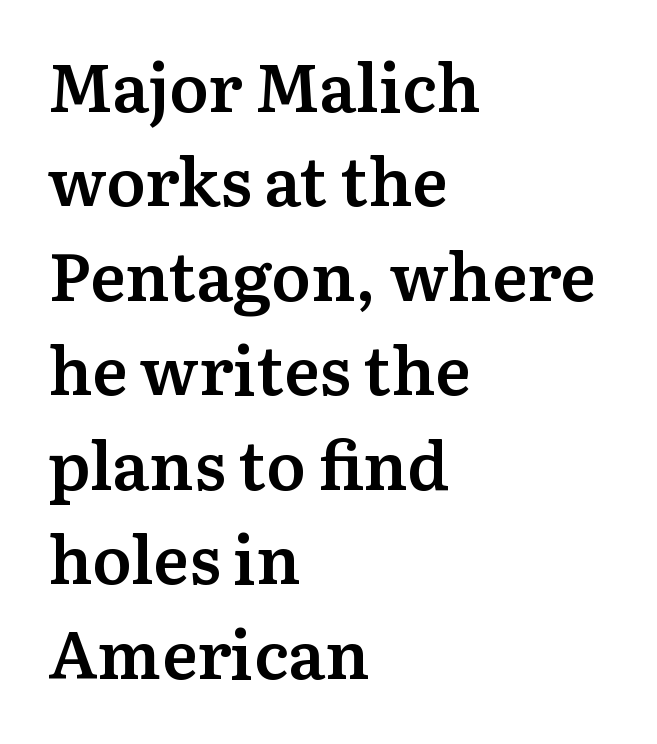
Q: Is the text bold? A: Semi-bold.
Q: Is the text italic (slanted)? A: No, it is upright.
Q: Is the typeface a serif or a sans-serif typeface? A: Serif.
Q: Is the text underlined? A: No.
Q: How is the paragraph aligned? A: Left-aligned.
Q: Is the spacing between letters normal or unusually wide? A: Normal.
Q: Is the spacing between lines tight, normal or loose? A: Normal.
Q: Width (condensed, normal, or wide)? A: Normal.
Q: Stroke contrast? A: Medium.
Q: x-height? A: Medium.
Q: Monospaced? A: No.
